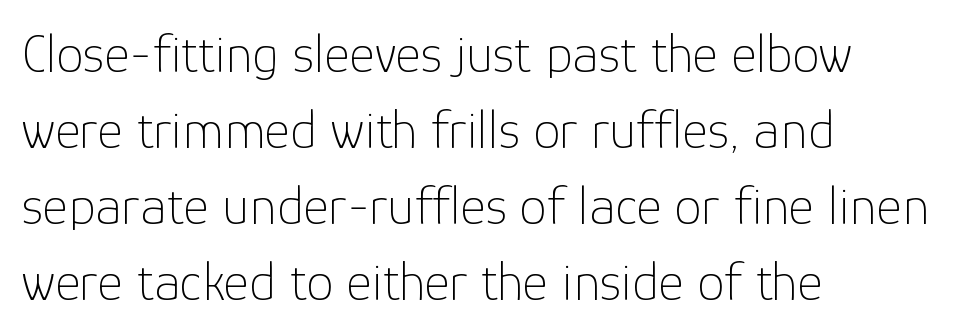
{"serif": "no", "italic": "no", "bold": "no", "weight": "thin", "width": "normal", "stroke_contrast": "low", "x_height": "medium", "monospaced": "no", "underline": "no", "align": "left", "line_spacing": "normal", "line_spacing_ratio": 1.38, "letter_spacing": "normal", "letter_spacing_em": 0.0, "glyph_px": 55}
